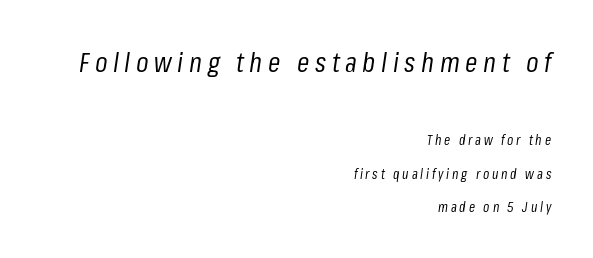
{"italic": "yes", "lean": "right", "slant_degrees": 8, "bold": "no", "weight": "regular", "width": "condensed", "stroke_contrast": "low", "x_height": "medium", "monospaced": "no", "underline": "no", "align": "right", "line_spacing": "loose", "line_spacing_ratio": 2.36, "letter_spacing": "wide", "letter_spacing_em": 0.2, "larger_block": "first", "size_ratio": 2.0, "glyph_px": 28}
